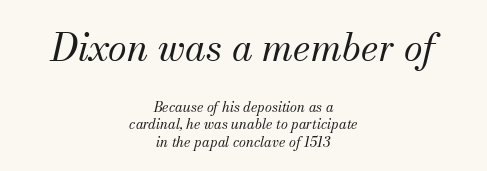
Looking at the ascenders, they clearly lean. Nothing unusual about the tracking: characters are spaced as the font intends. Each stroke keeps to a modest, everyday thickness or less. The glyphs in this specimen are seriffed. The letters advance in unequal steps, a hallmark of proportional type.
